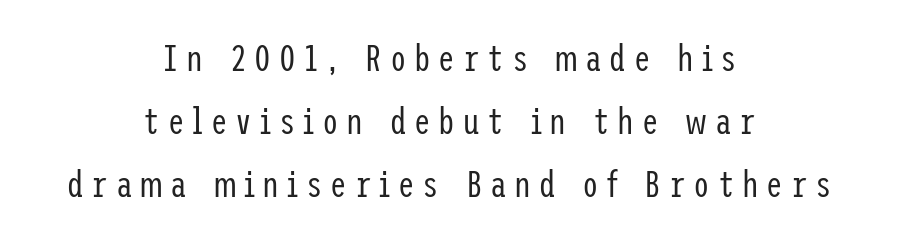
{"serif": "no", "italic": "no", "bold": "no", "weight": "regular", "width": "condensed", "stroke_contrast": "low", "x_height": "medium", "underline": "no", "align": "center", "line_spacing": "normal", "line_spacing_ratio": 1.7, "letter_spacing": "wide", "letter_spacing_em": 0.21, "glyph_px": 37}
